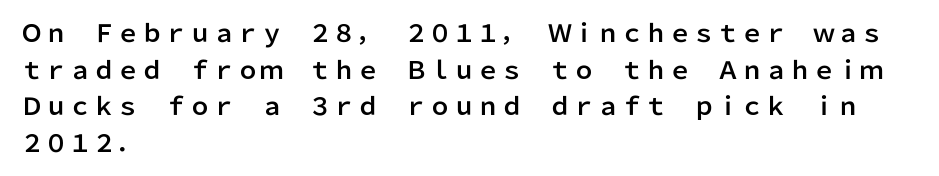
Unlike italic type, these characters show no tilt at all. Glyph-to-glyph distance matches everyday printed text. The line-height multiplier appears to be the usual default. The rag falls on the right side of this text block.
